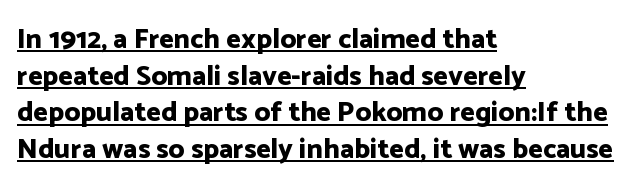
This is underlined copy, the kind a proofreader might mark for attention. Between one letter and the next there's only the usual sliver of space. Quick note: not italic, upright. Strong, thick strokes mark this as bold type. Serif or sans? Sans — the stroke terminals are bare. The rendering uses a moderate line-height, typical for paragraphs.
